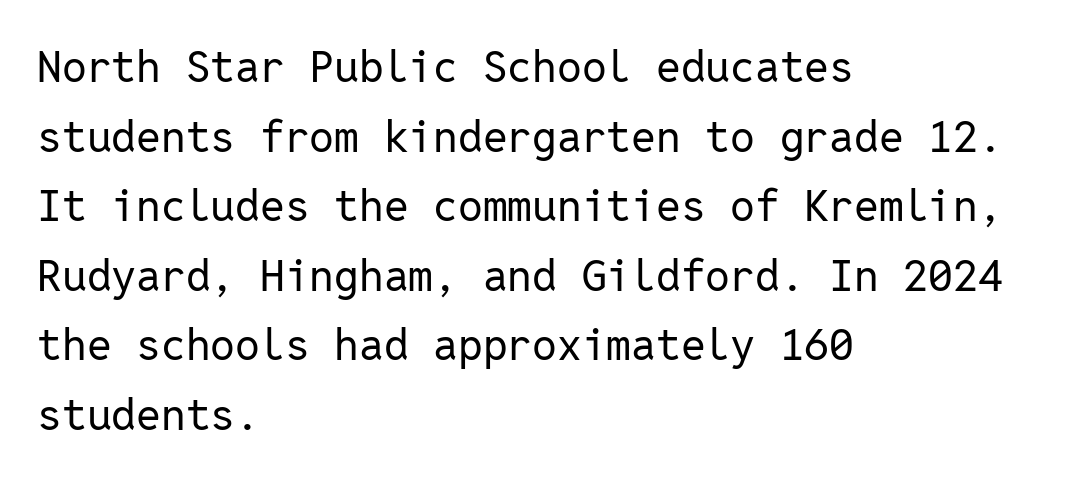
The letterforms sit shoulder to shoulder at normal distance. This sample has the even, mechanical cadence of fixed-width lettering. If you drew a ruler down the left edge, every line would touch it. The type sits square on the baseline with zero lean.
